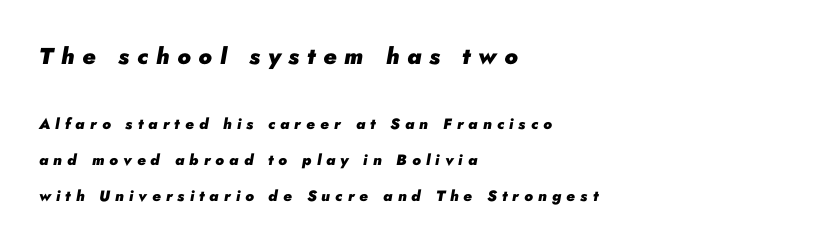
Q: Is the text bold? A: Yes.
Q: Is the text italic (slanted)? A: Yes, it leans right by about 10 degrees.
Q: Is the text underlined? A: No.
Q: How is the paragraph aligned? A: Left-aligned.
Q: Is the spacing between letters normal or unusually wide? A: Unusually wide.
Q: Is the spacing between lines tight, normal or loose? A: Loose.
Q: Which block of text is set in a larger size, the first (top) or the second (bottom)? A: The first (top) one.
